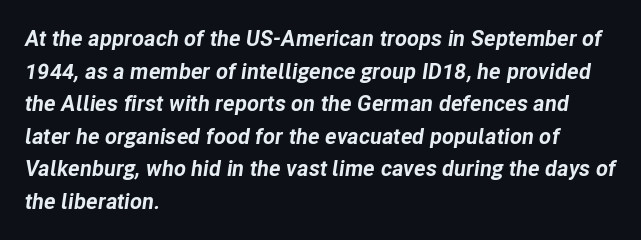
Does the copy run flush right? No — it runs flush left. The gaps between neighbouring characters are ordinary and unremarkable. Anything drawn beneath the words? Only blank space. Regular leading. Heft: maximum for text — a bold. A typesetter would mark this as italic.
